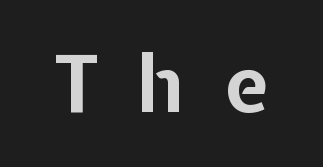
The image shows 79 px bold sans-serif type, upright; set unusually wide letter spacing (+0.5 em), not underlined; low stroke contrast and a medium x-height.
